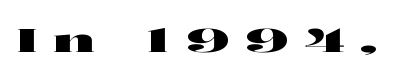
This is the regular roman posture of the typeface. Stroke terminals: plain, sans-serif. Tracking here is generous; glyphs stand well apart from one another. The gap between lines stays unmarked.
